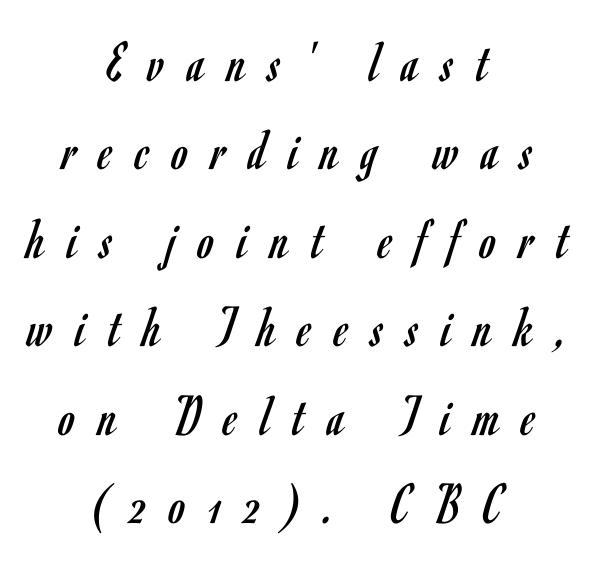
{"serif": "no", "bold": "no", "weight": "regular", "width": "condensed", "stroke_contrast": "low", "x_height": "small", "monospaced": "no", "underline": "no", "align": "center", "line_spacing": "normal", "line_spacing_ratio": 1.5, "letter_spacing": "wide", "letter_spacing_em": 0.39, "glyph_px": 59}
